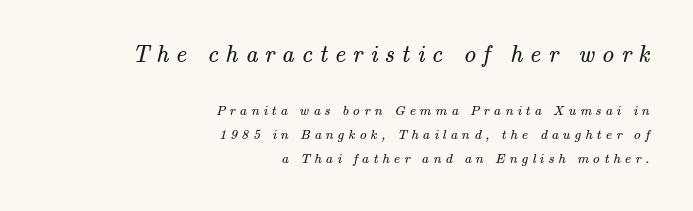
The image shows 24 px text type; set right-aligned, normal line spacing (1.7x), unusually wide letter spacing (+0.3 em), not underlined; the first (top) block is 1.71x larger.
